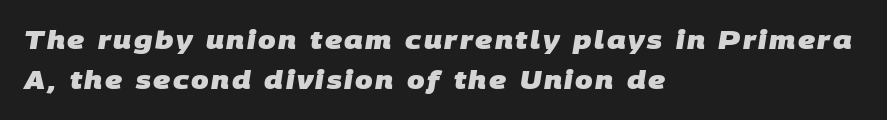
{"bold": "yes", "underline": "no", "align": "left", "line_spacing": "normal", "line_spacing_ratio": 1.62, "glyph_px": 25}
